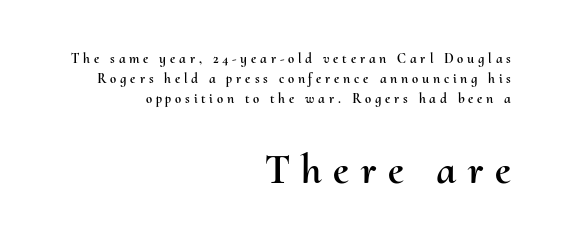
Reading down the block, your eye finds every line finishing at a fixed right position. Varying glyph widths throughout — classic text-font behaviour. Size hierarchy here favors the trailing block over the leading one. This sample uses expanded letter spacing, leaving extra air between glyphs. These lines sit exactly where default settings would place them.
